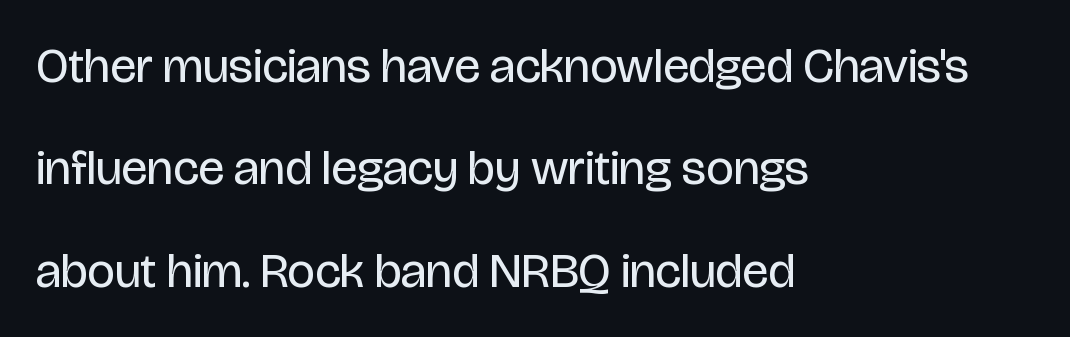
The image shows 49 px regular-weight, condensed sans-serif type, upright; set left-aligned, loose line spacing (2.09x), normal letter spacing, not underlined; low stroke contrast and a large x-height.
